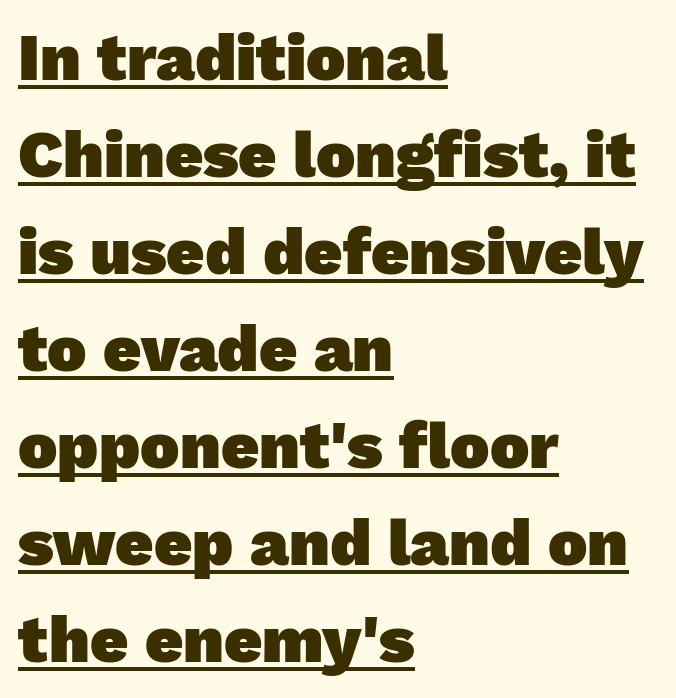
The image shows 66 px heavy sans-serif type; set left-aligned, normal line spacing (1.47x), normal letter spacing, underlined; low stroke contrast and a medium x-height.
